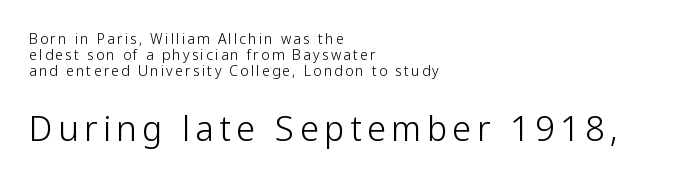
Size hierarchy here favors the trailing block over the leading one. A typesetter would call this leading minimal, almost set solid. Stroke terminals: plain, sans-serif. The typeface has the unassuming heft of standard copy or less. The passage shown is not underscored anywhere.
